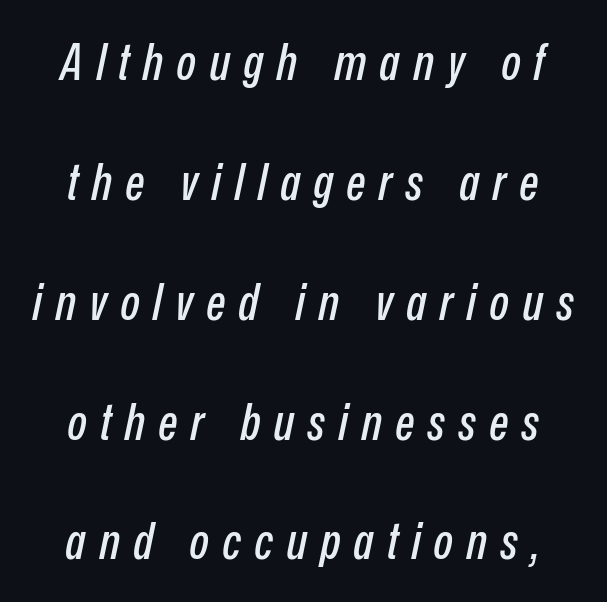
{"italic": "yes", "lean": "right", "slant_degrees": 12, "width": "condensed", "stroke_contrast": "low", "x_height": "medium", "monospaced": "no", "underline": "no", "line_spacing": "loose", "line_spacing_ratio": 2.35, "letter_spacing": "wide", "letter_spacing_em": 0.26, "glyph_px": 51}
